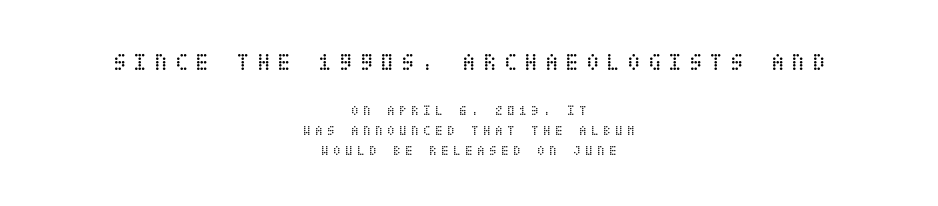
Q: Is the text bold? A: No.
Q: Is the text italic (slanted)? A: No, it is upright.
Q: Is the text underlined? A: No.
Q: How is the paragraph aligned? A: Centered.
Q: Is the spacing between letters normal or unusually wide? A: Unusually wide.
Q: Is the spacing between lines tight, normal or loose? A: Normal.
Q: Which block of text is set in a larger size, the first (top) or the second (bottom)? A: The first (top) one.
